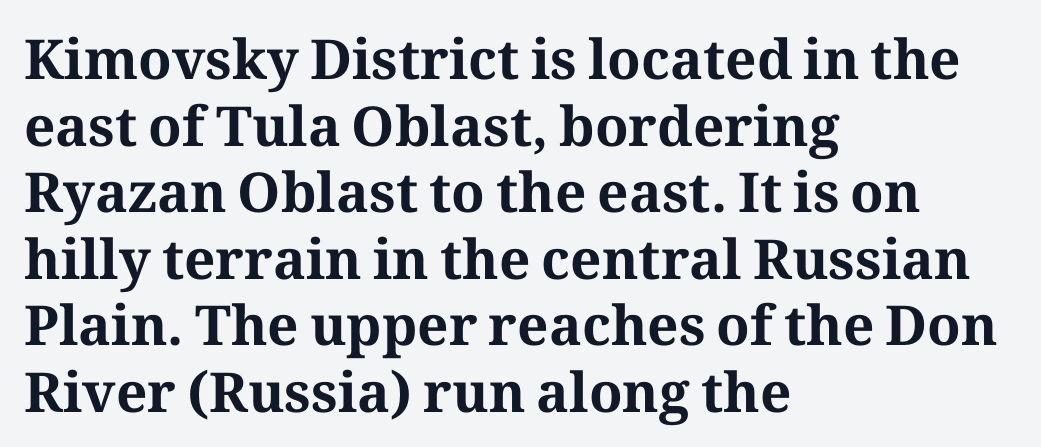
Q: Is the text bold? A: Yes.
Q: Is the text italic (slanted)? A: No, it is upright.
Q: Is the typeface a serif or a sans-serif typeface? A: Serif.
Q: Is the text underlined? A: No.
Q: How is the paragraph aligned? A: Left-aligned.
Q: Is the spacing between letters normal or unusually wide? A: Normal.
Q: Width (condensed, normal, or wide)? A: Normal.
Q: Stroke contrast? A: Medium.
Q: x-height? A: Medium.
Q: Monospaced? A: No.
